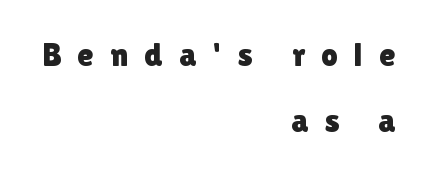
This sample is right-justified, so line beginnings fall wherever the words allow. Notice how the stems are strictly vertical — no italics here. Between one letter and the next there's a generous, obvious gap. Note: no serifs on the glyphs. Glance below the letters and you will spot only blank space.
